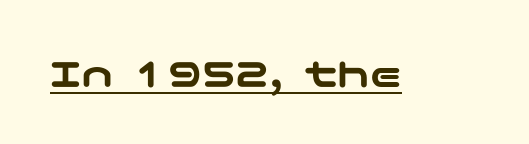
Q: Is the text italic (slanted)? A: No, it is upright.
Q: Is the typeface a serif or a sans-serif typeface? A: Sans-serif.
Q: Is the text underlined? A: Yes.
Q: Is the spacing between letters normal or unusually wide? A: Normal.
Q: Width (condensed, normal, or wide)? A: Wide.
Q: Stroke contrast? A: Low.
Q: x-height? A: Medium.
